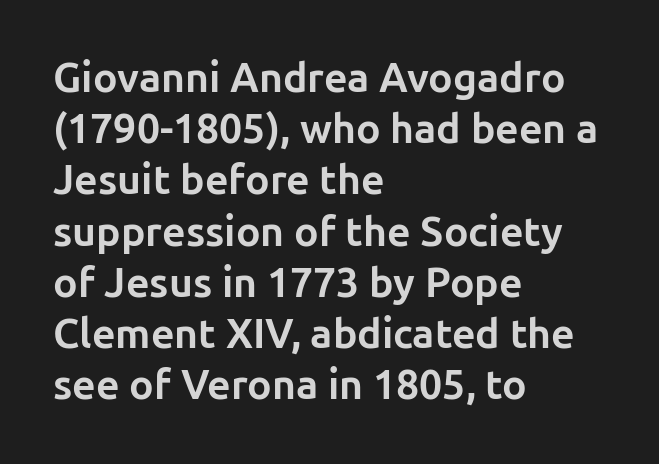
Each letter's strokes conclude bluntly, with no projecting serifs. Do the letters lean? They stand straight. Weight check: bold — yes, fully. Line starts are locked; line ends wander. The type is set solid horizontally, with unmodified tracking.
